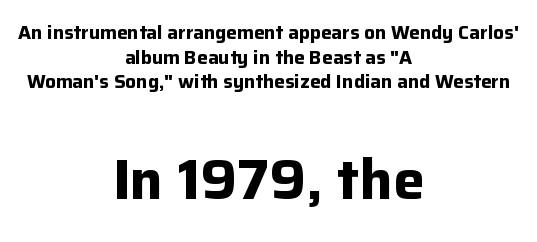
Q: Is the text bold? A: Yes.
Q: Is the text italic (slanted)? A: No, it is upright.
Q: Is the typeface a serif or a sans-serif typeface? A: Sans-serif.
Q: Is the text underlined? A: No.
Q: How is the paragraph aligned? A: Centered.
Q: Is the spacing between letters normal or unusually wide? A: Normal.
Q: Is the spacing between lines tight, normal or loose? A: Normal.
Q: Which block of text is set in a larger size, the first (top) or the second (bottom)? A: The second (bottom) one.
Q: Width (condensed, normal, or wide)? A: Normal.
Q: Stroke contrast? A: Low.
Q: x-height? A: Medium.
Q: Monospaced? A: No.
